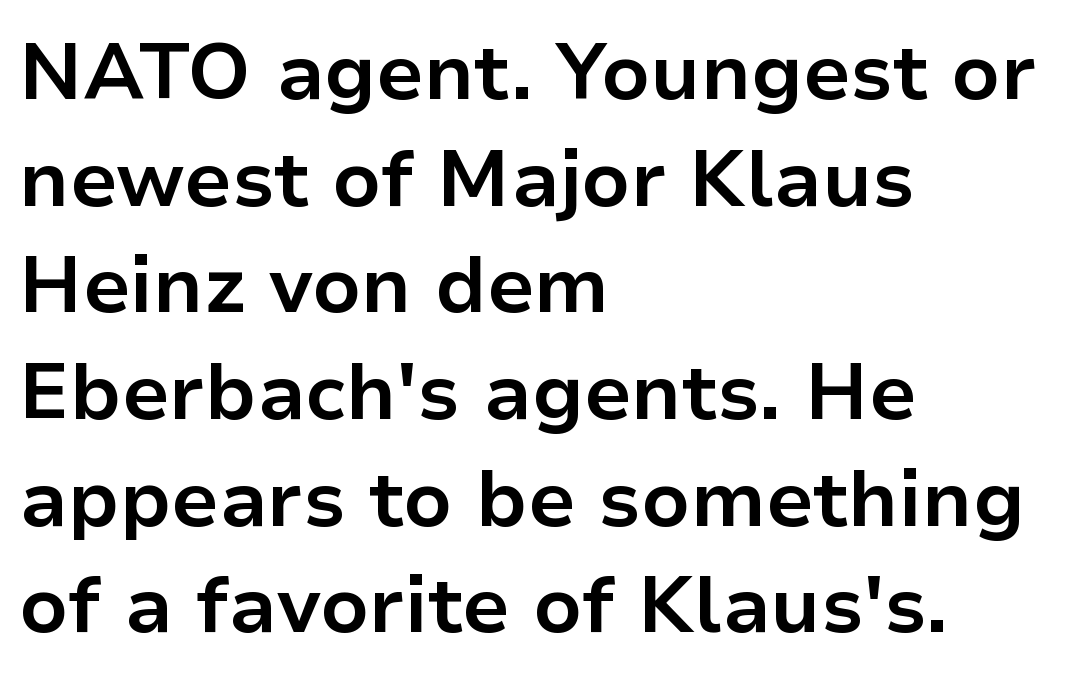
The rendering uses natural spacing where letterforms have individual widths. Characters remain perfectly vertical along every line. The horizontal fit of the characters is conventional and even. Interline gaps are of average width in this sample. Nobody drew a line under any word here.
